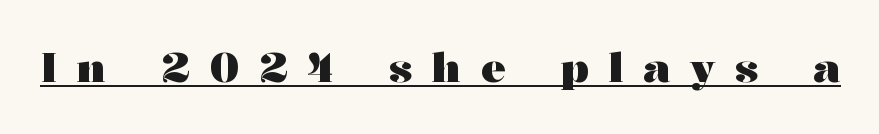
The designer went with a serif here, giving each stem small feet. Does extra space separate the letters? Yes, quite a lot of it. Stroke thickness is high; the sample reads as a true bold. You could not count columns in this text — the font is proportionally spaced.
